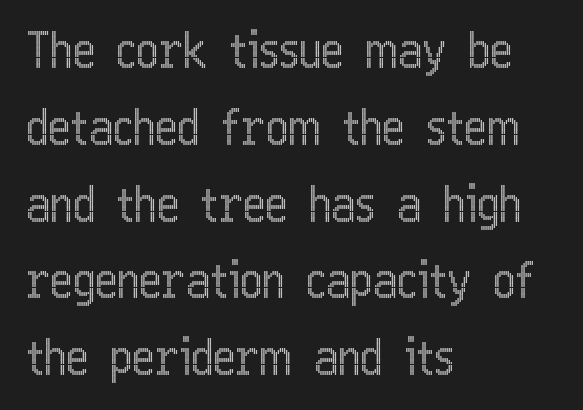
Q: Is the text italic (slanted)? A: No, it is upright.
Q: Is the text underlined? A: No.
Q: How is the paragraph aligned? A: Left-aligned.
Q: Is the spacing between letters normal or unusually wide? A: Normal.
Q: Is the spacing between lines tight, normal or loose? A: Normal.
Q: Width (condensed, normal, or wide)? A: Condensed.
Q: x-height? A: Medium.
Q: Monospaced? A: No.
